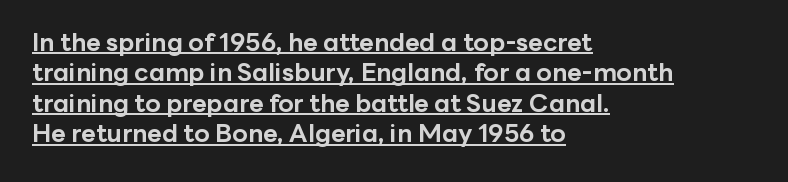
The face used here is rendered with its standard letterfit. Weight: bold. This rendering features underlined lettering. Line beginnings align vertically; line endings do not. The font's upright variant was chosen for this text.
